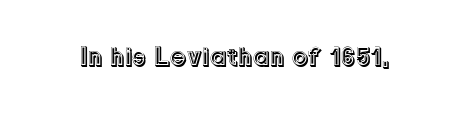
Is there any slant? The stems are plumb. Descenders are the only things crossing below the line. The line texture is even and compact thanks to regular tracking.
